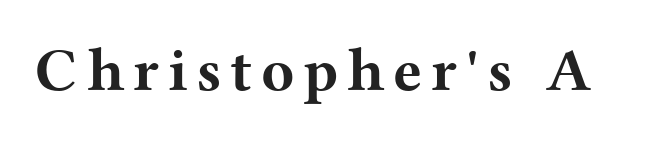
Q: Is the text bold? A: Yes.
Q: Is the text italic (slanted)? A: No, it is upright.
Q: Is the typeface a serif or a sans-serif typeface? A: Serif.
Q: Is the text underlined? A: No.
Q: Width (condensed, normal, or wide)? A: Wide.
Q: Stroke contrast? A: Medium.
Q: x-height? A: Medium.
Q: Monospaced? A: No.
